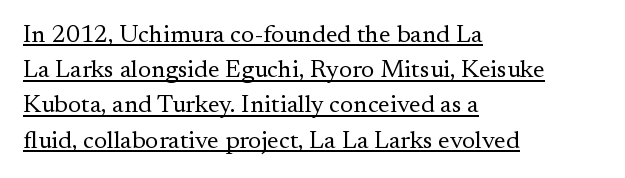
The image shows 25 px text type, upright; set left-aligned, normal line spacing (1.41x), normal letter spacing, underlined.
